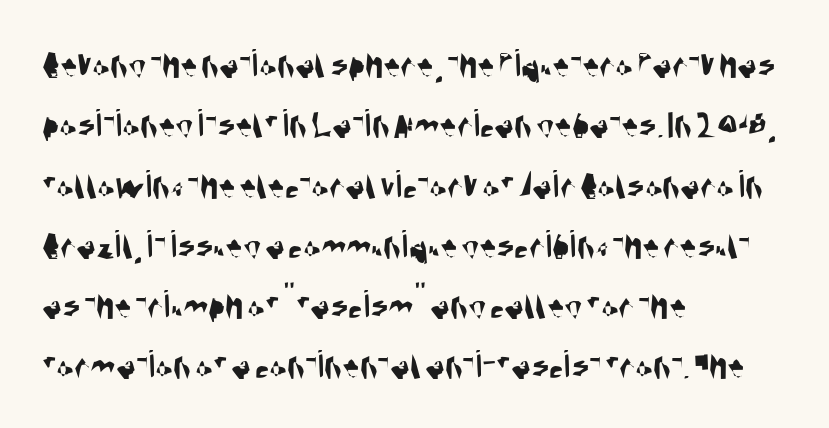
The glyphs are unaccompanied by any horizontal stroke below them. Look at the bottom of the vertical strokes: they stop flat, with no serifs. Do the characters align in a grid? No, the font is proportional. Rows of type keep a routine distance in the vertical direction. The letterforms sit shoulder to shoulder at normal distance. Each line starts at the same left margin while the right side varies.
